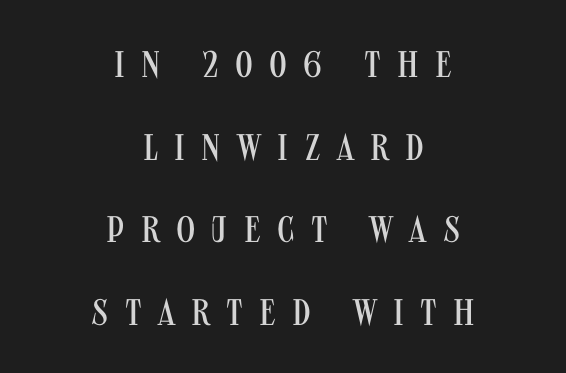
The string is rendered with underlining switched off. The passage shown is typeset with a sans-serif family. These lines were composed using upright roman letters. The passage shown is not bold in any degree. Vertically, the passage feels expansive, rows floating well apart. This rendering uses center alignment, leaving both contours irregular but symmetric.
